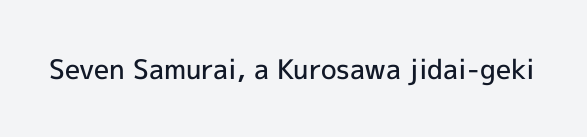
The image shows 27 px text type, upright; set normal letter spacing, not underlined.
